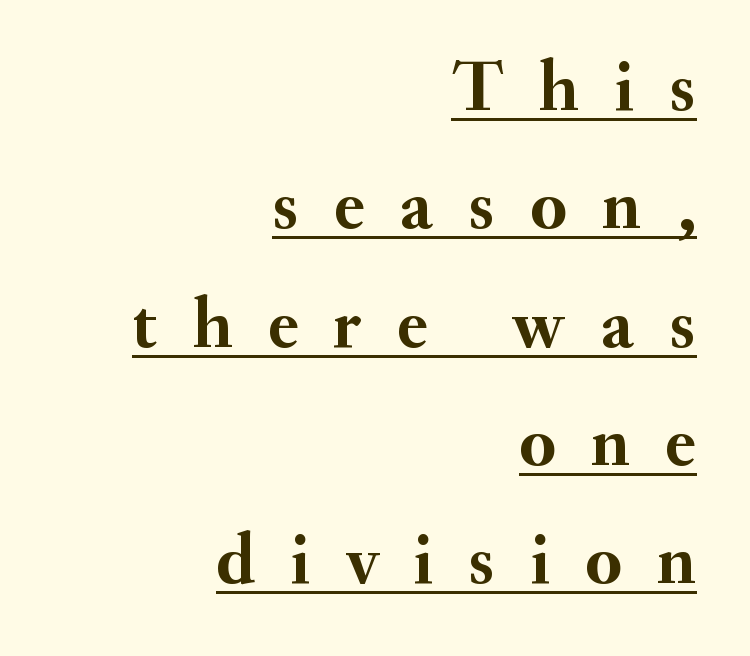
{"serif": "yes", "italic": "no", "bold": "yes", "weight": "semibold", "width": "normal", "stroke_contrast": "medium", "x_height": "small", "monospaced": "no", "underline": "yes", "align": "right", "line_spacing": "normal", "line_spacing_ratio": 1.62, "letter_spacing": "wide", "letter_spacing_em": 0.48, "glyph_px": 73}
